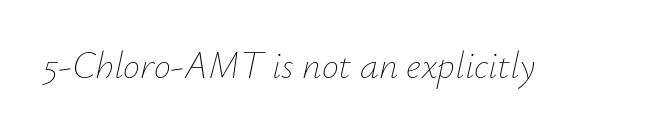
The image shows 38 px thin type, italic (leaning right); set normal letter spacing, not underlined; low stroke contrast and a small x-height.
